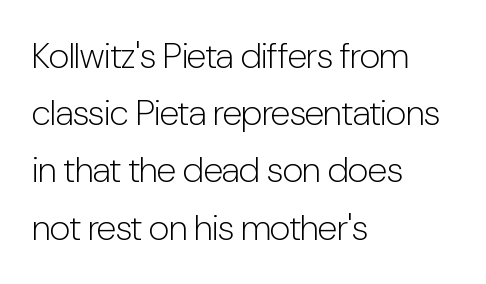
Q: Is the text bold? A: No.
Q: Is the text italic (slanted)? A: No, it is upright.
Q: Is the typeface a serif or a sans-serif typeface? A: Sans-serif.
Q: Is the text underlined? A: No.
Q: How is the paragraph aligned? A: Left-aligned.
Q: Is the spacing between letters normal or unusually wide? A: Normal.
Q: Is the spacing between lines tight, normal or loose? A: Normal.
Q: Width (condensed, normal, or wide)? A: Condensed.
Q: Stroke contrast? A: Low.
Q: x-height? A: Medium.
Q: Monospaced? A: No.
